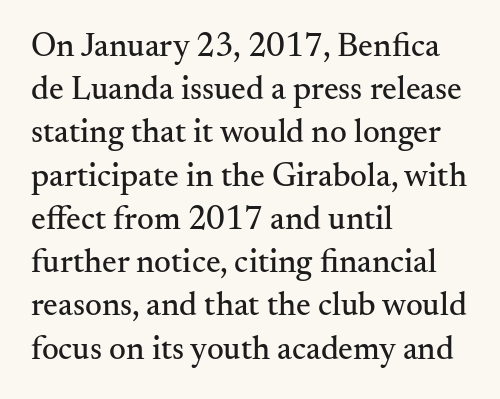
Q: Is the text italic (slanted)? A: No, it is upright.
Q: Is the typeface a serif or a sans-serif typeface? A: Serif.
Q: Is the text underlined? A: No.
Q: How is the paragraph aligned? A: Left-aligned.
Q: Is the spacing between letters normal or unusually wide? A: Normal.
Q: Is the spacing between lines tight, normal or loose? A: Normal.
Q: Width (condensed, normal, or wide)? A: Normal.
Q: Stroke contrast? A: Medium.
Q: x-height? A: Small.
Q: Monospaced? A: No.
